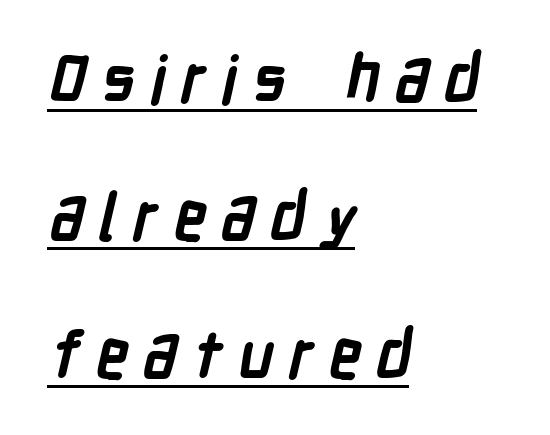
{"serif": "no", "bold": "yes", "weight": "semibold", "width": "condensed", "stroke_contrast": "low", "x_height": "medium", "monospaced": "no", "underline": "yes", "align": "left", "line_spacing": "loose", "line_spacing_ratio": 2.12, "letter_spacing": "wide", "letter_spacing_em": 0.23, "glyph_px": 65}
